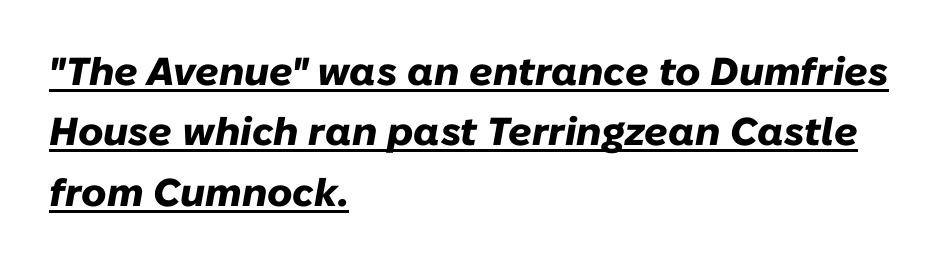
{"italic": "yes", "lean": "right", "slant_degrees": 10, "bold": "yes", "weight": "heavy", "width": "normal", "stroke_contrast": "low", "x_height": "medium", "monospaced": "no", "underline": "yes", "align": "left", "line_spacing": "normal", "line_spacing_ratio": 1.55, "letter_spacing": "normal", "letter_spacing_em": 0.0, "glyph_px": 39}
